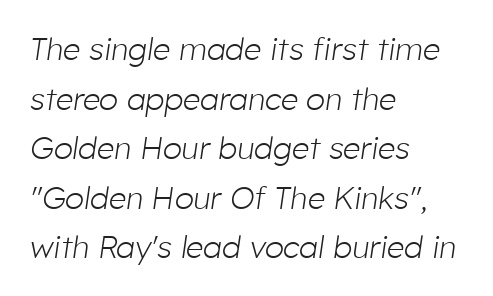
The image shows 31 px light type, italic (leaning right); set left-aligned, normal line spacing (1.6x), normal letter spacing, not underlined; low stroke contrast and a medium x-height.
